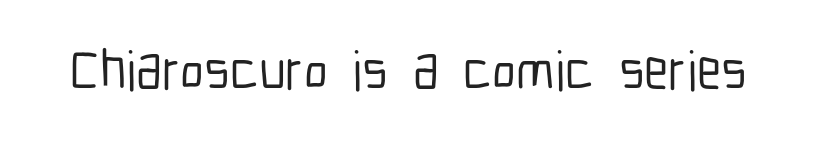
This sample uses a sans-serif face. Compared with typical body copy, the letter spacing here is the same. Spacing verdict: proportional, widths tailored to each character. When letters stand straight like this, we call the style roman or upright. Rule under the text: the space is simply empty.
